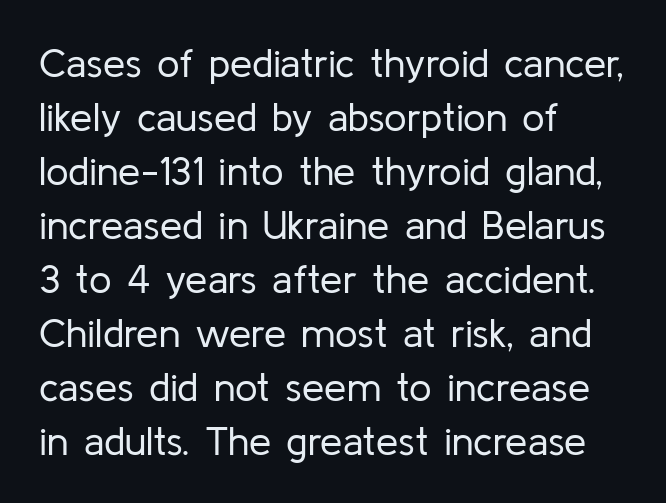
Each word holds together tightly as a unit, with standard inter-letter gaps. The rendering uses natural spacing where letterforms have individual widths. No chunkiness to these letters — they're not bold. This sample is left-justified, so line endings fall wherever the words run out.
